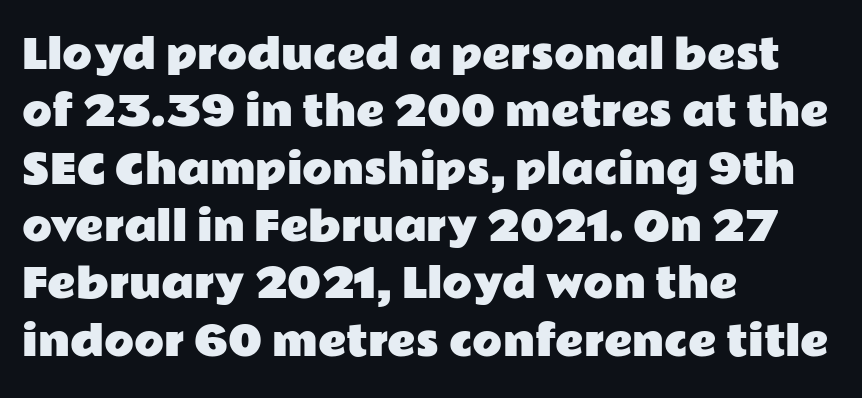
{"serif": "no", "italic": "no", "width": "wide", "stroke_contrast": "low", "x_height": "medium", "monospaced": "no", "underline": "no", "align": "left", "line_spacing": "normal", "line_spacing_ratio": 1.47, "letter_spacing": "normal", "letter_spacing_em": 0.0, "glyph_px": 39}
